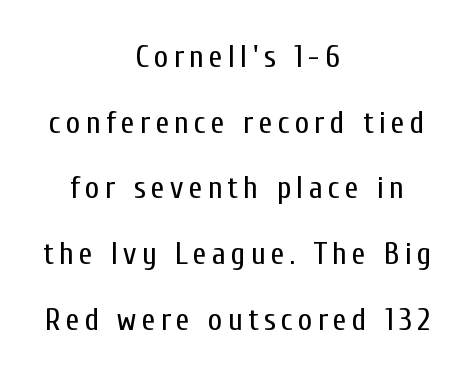
Q: Is the text bold? A: No.
Q: Is the text italic (slanted)? A: No, it is upright.
Q: Is the typeface a serif or a sans-serif typeface? A: Sans-serif.
Q: Is the text underlined? A: No.
Q: How is the paragraph aligned? A: Centered.
Q: Is the spacing between lines tight, normal or loose? A: Loose.
Q: Width (condensed, normal, or wide)? A: Condensed.
Q: Stroke contrast? A: Low.
Q: x-height? A: Medium.
Q: Monospaced? A: No.
